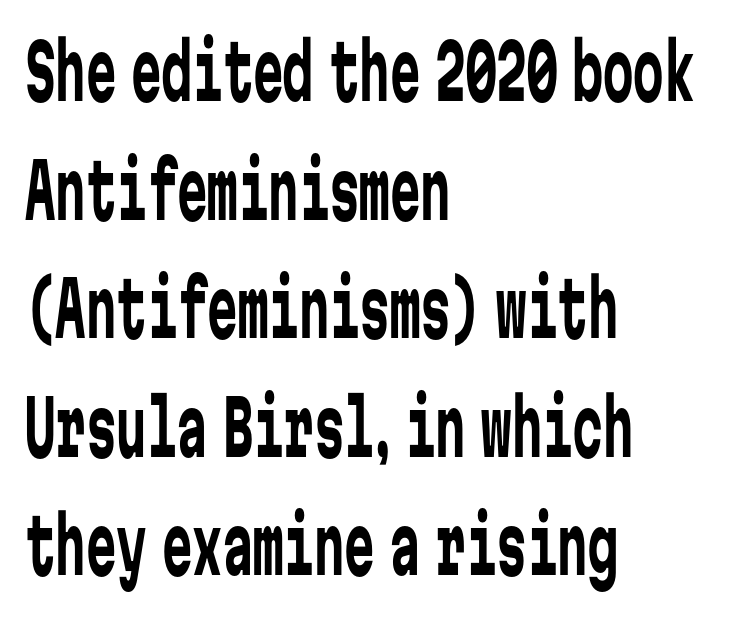
{"serif": "no", "italic": "no", "bold": "no", "weight": "regular", "width": "condensed", "stroke_contrast": "low", "x_height": "medium", "monospaced": "yes", "underline": "no", "align": "left", "line_spacing": "normal", "line_spacing_ratio": 1.56, "letter_spacing": "normal", "letter_spacing_em": 0.0, "glyph_px": 76}
